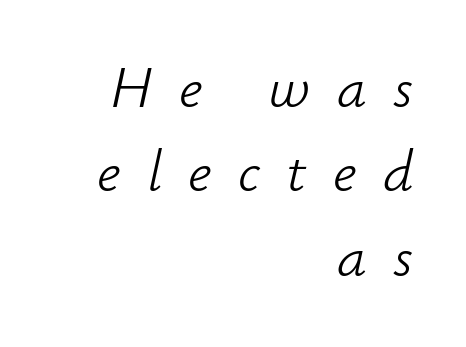
Vertical spacing — default. Yep, that's italic — everything's leaning. Teacher's note: observe the even right margin — that is flush-right alignment. Descenders hang freely into open space. A light-to-regular cut is what we see here.
